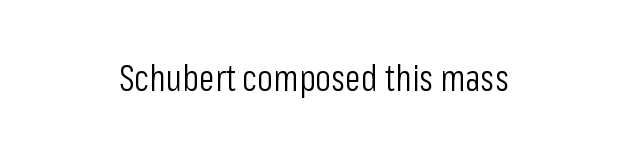
These lines are rendered in a variable-pitch font. Weight: in the light-to-regular range. The letterforms sit shoulder to shoulder at normal distance. A clean baseline with only descenders dipping below it. Is the block centered? Yes — each line is placed symmetrically about the middle. Unlike a traditional serif, this face leaves its strokes unadorned.
